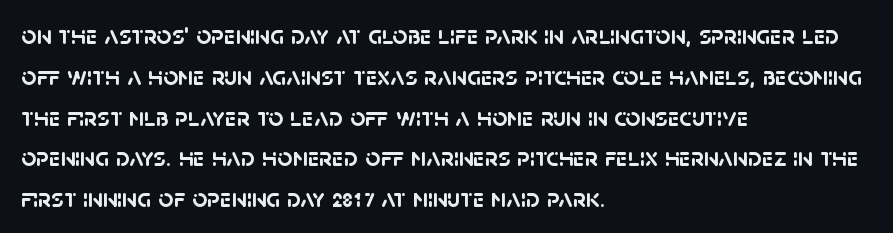
{"bold": "yes", "underline": "no", "align": "left", "line_spacing": "normal", "line_spacing_ratio": 1.57, "letter_spacing": "normal", "letter_spacing_em": 0.0, "glyph_px": 26}
